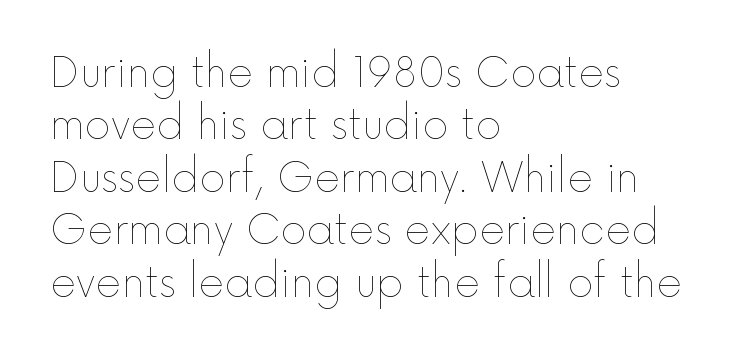
Default kerning and tracking; the words read as compact shapes. The zone under the glyphs is completely vacant. You can tell it's not italic because the verticals are truly vertical. Caption: multi-line text, flush left, ragged right.
